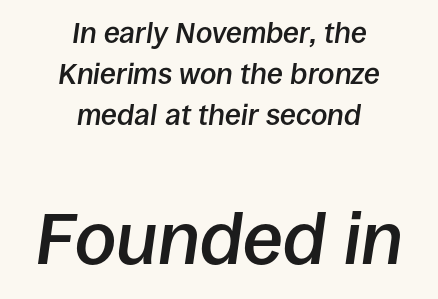
These lines are rendered in a variable-pitch font. Decoration check: the copy has no underline. Is the type bold? Partly — it's a semibold, heavier than regular but not fully bold. Short note: letters normally spaced.
